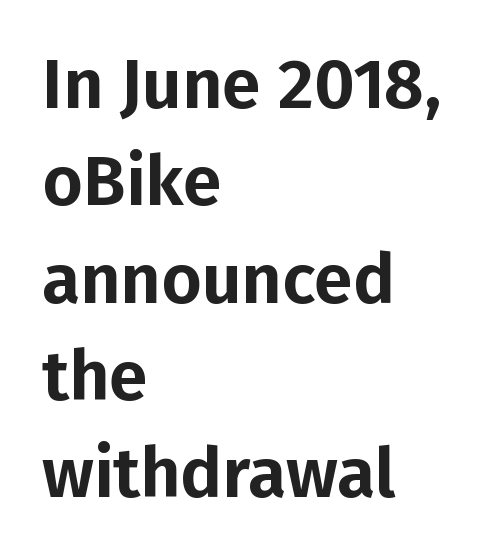
Q: Is the text italic (slanted)? A: No, it is upright.
Q: Is the typeface a serif or a sans-serif typeface? A: Sans-serif.
Q: Is the text underlined? A: No.
Q: How is the paragraph aligned? A: Left-aligned.
Q: Is the spacing between letters normal or unusually wide? A: Normal.
Q: Is the spacing between lines tight, normal or loose? A: Normal.
Q: Width (condensed, normal, or wide)? A: Normal.
Q: Stroke contrast? A: Low.
Q: x-height? A: Medium.
Q: Monospaced? A: No.
